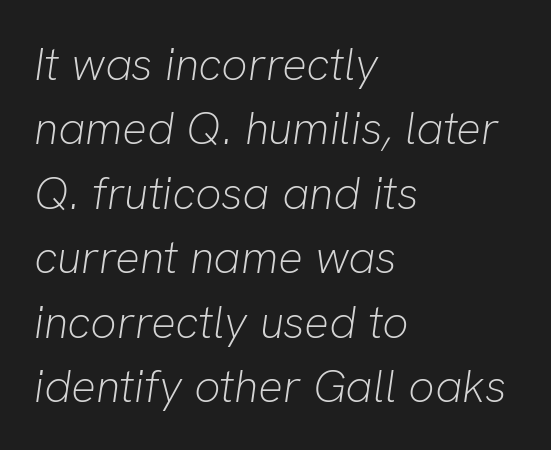
Q: Is the text bold? A: No.
Q: Is the text italic (slanted)? A: Yes, it leans right by about 8 degrees.
Q: Is the text underlined? A: No.
Q: How is the paragraph aligned? A: Left-aligned.
Q: Is the spacing between letters normal or unusually wide? A: Normal.
Q: Is the spacing between lines tight, normal or loose? A: Normal.
Q: Width (condensed, normal, or wide)? A: Normal.
Q: Stroke contrast? A: Low.
Q: x-height? A: Medium.
Q: Monospaced? A: No.
